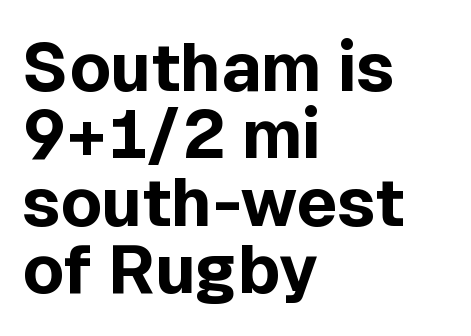
{"serif": "no", "italic": "no", "bold": "yes", "weight": "bold", "width": "normal", "x_height": "medium", "monospaced": "no", "underline": "no", "align": "left", "line_spacing": "tight", "line_spacing_ratio": 0.99, "letter_spacing": "normal", "letter_spacing_em": 0.0, "glyph_px": 68}
